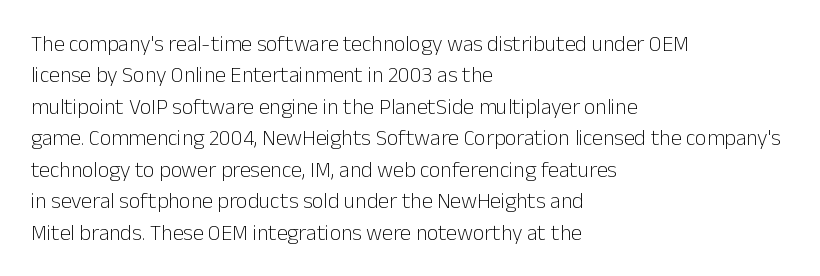
Q: Is the text bold? A: No.
Q: Is the text italic (slanted)? A: No, it is upright.
Q: Is the text underlined? A: No.
Q: How is the paragraph aligned? A: Left-aligned.
Q: Is the spacing between letters normal or unusually wide? A: Normal.
Q: Is the spacing between lines tight, normal or loose? A: Normal.
